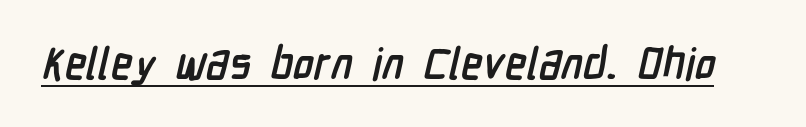
Chunky letters — that's bold for sure. Character widths vary here, with narrow letters taking less room than wide ones. Does extra space separate the letters? No, they use regular spacing. No feet cap the strokes, marking this as sans-serif type.
